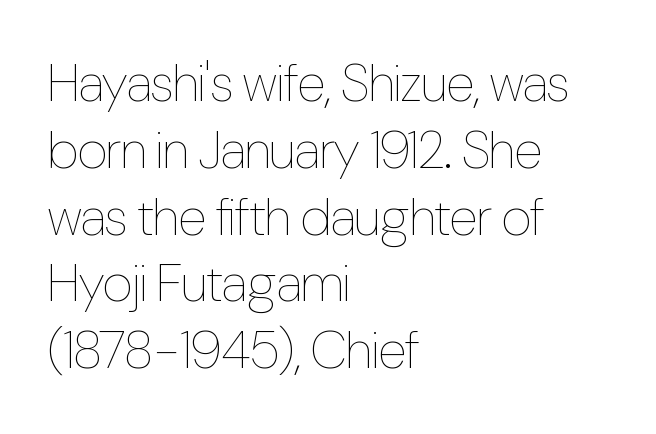
The image shows 53 px thin, condensed type, upright; set left-aligned, normal line spacing (1.26x), normal letter spacing, not underlined; low stroke contrast and a medium x-height.
